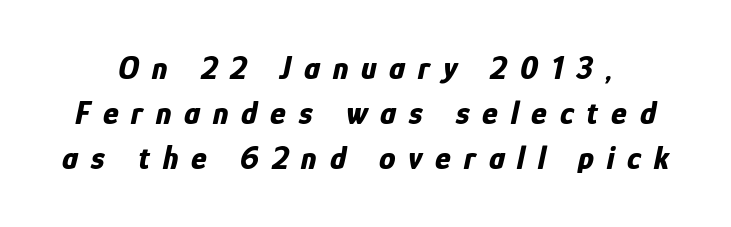
In terms of leading, this rendering sits right in the middle. Think of a printed novel: that variable character pitch is what you see here. Caption: bold face, heavy strokes. Someone cranked the tracking dial way up on this one. Emphasis-style slanted type is in use.
